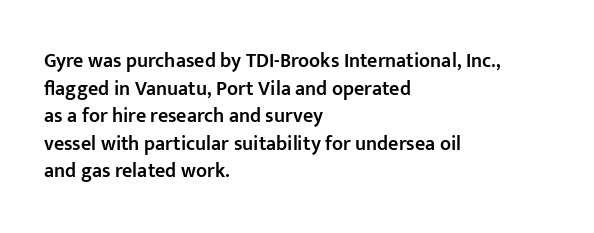
{"italic": "no", "bold": "semi", "underline": "no", "align": "left", "line_spacing": "normal", "line_spacing_ratio": 1.38, "letter_spacing": "normal", "letter_spacing_em": 0.0, "glyph_px": 20}
